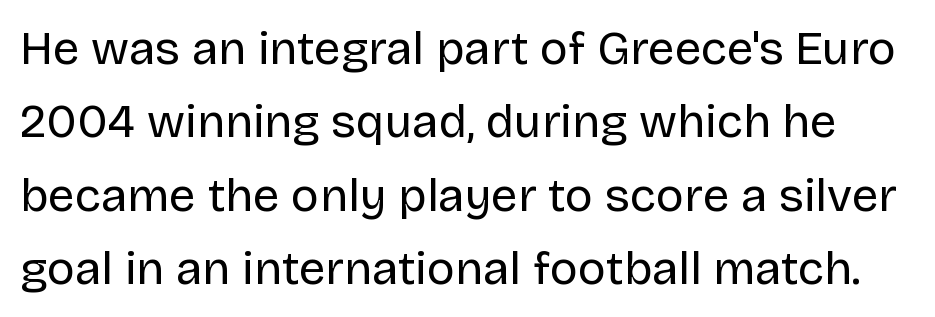
Weight: regular or lighter. Letter spacing: default. Has an underline been added? It has not. Each letter keeps its own natural width here, so spacing adapts to shape. Each letter's strokes conclude bluntly, with no projecting serifs. Leading matches the norm, producing a regular column.
